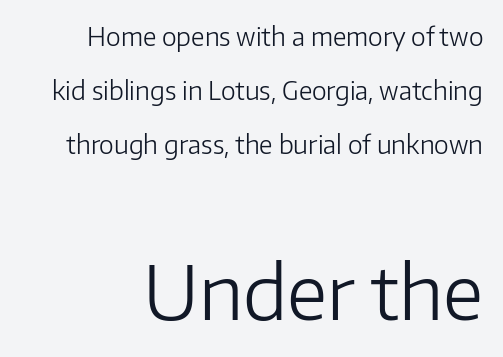
Q: Is the text bold? A: No.
Q: Is the text italic (slanted)? A: No, it is upright.
Q: Is the typeface a serif or a sans-serif typeface? A: Sans-serif.
Q: Is the text underlined? A: No.
Q: Is the spacing between letters normal or unusually wide? A: Normal.
Q: Is the spacing between lines tight, normal or loose? A: Loose.
Q: Which block of text is set in a larger size, the first (top) or the second (bottom)? A: The second (bottom) one.
Q: Width (condensed, normal, or wide)? A: Normal.
Q: Stroke contrast? A: Low.
Q: x-height? A: Medium.
Q: Monospaced? A: No.
